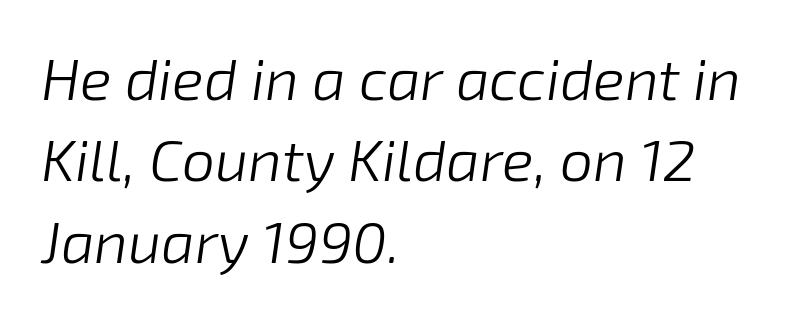
{"italic": "yes", "lean": "right", "slant_degrees": 8, "bold": "no", "weight": "light", "width": "normal", "stroke_contrast": "low", "x_height": "medium", "monospaced": "no", "underline": "no", "align": "left", "line_spacing": "normal", "line_spacing_ratio": 1.38, "letter_spacing": "normal", "letter_spacing_em": 0.0, "glyph_px": 59}
